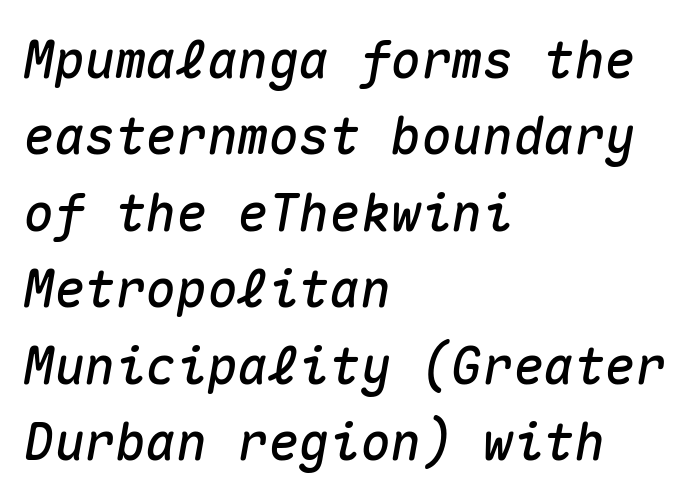
{"italic": "yes", "lean": "right", "slant_degrees": 10, "width": "normal", "stroke_contrast": "medium", "x_height": "medium", "monospaced": "yes", "underline": "no", "align": "left", "line_spacing": "normal", "line_spacing_ratio": 1.5, "letter_spacing": "normal", "letter_spacing_em": 0.0, "glyph_px": 51}
